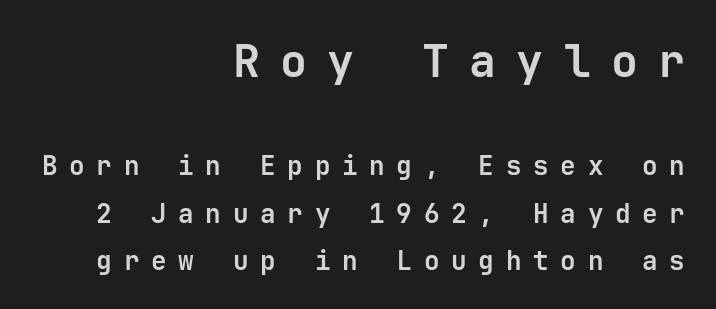
The image shows 45 px bold sans-serif type, upright, monospaced; set right-aligned, line spacing 1.81x, unusually wide letter spacing (+0.45 em), not underlined; the first (top) block is 1.73x larger; low stroke contrast and a medium x-height.
